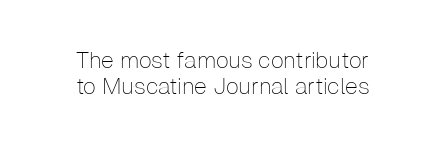
Line spacing here is tight. Bold? No — there's no thickening of the strokes. Italic? Not at all — the glyphs are vertical. The letterforms sit shoulder to shoulder at normal distance.
